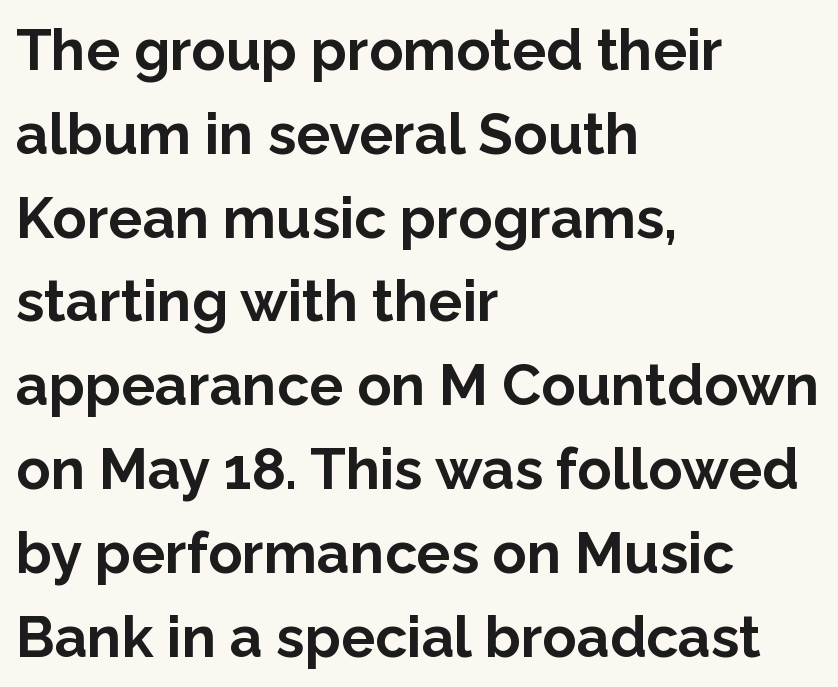
{"serif": "no", "italic": "no", "bold": "yes", "weight": "bold", "width": "normal", "stroke_contrast": "low", "x_height": "medium", "monospaced": "no", "underline": "no", "align": "left", "line_spacing": "normal", "line_spacing_ratio": 1.47, "letter_spacing": "normal", "letter_spacing_em": 0.0, "glyph_px": 57}
